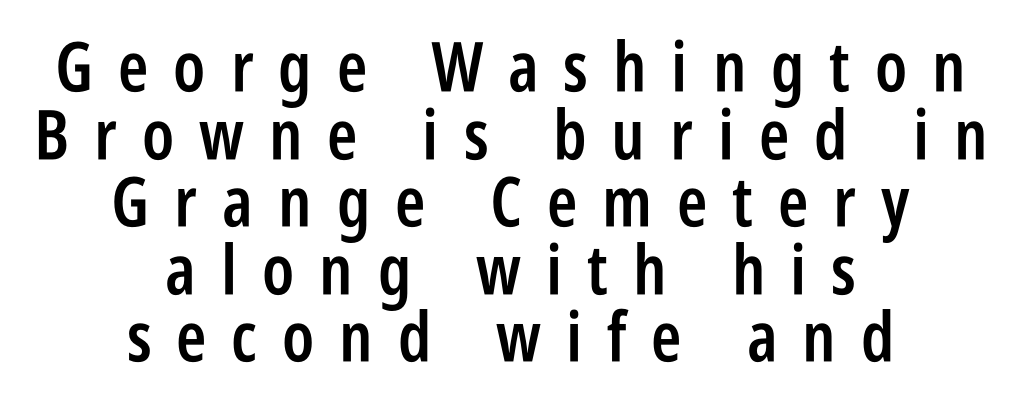
The image shows 69 px semibold, condensed sans-serif type, upright; set centered, tight line spacing (0.98x), unusually wide letter spacing (+0.36 em), not underlined; low stroke contrast and a large x-height.
